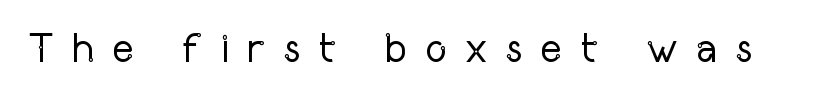
The image shows 42 px regular-weight, condensed sans-serif type, upright; set unusually wide letter spacing (+0.41 em), not underlined; low stroke contrast and a medium x-height.
